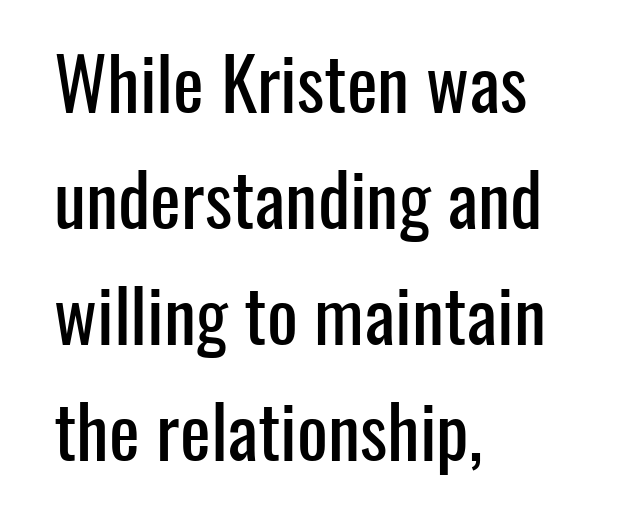
Q: Is the text italic (slanted)? A: No, it is upright.
Q: Is the typeface a serif or a sans-serif typeface? A: Sans-serif.
Q: Is the text underlined? A: No.
Q: How is the paragraph aligned? A: Left-aligned.
Q: Is the spacing between letters normal or unusually wide? A: Normal.
Q: Is the spacing between lines tight, normal or loose? A: Normal.
Q: Width (condensed, normal, or wide)? A: Condensed.
Q: Stroke contrast? A: Low.
Q: x-height? A: Medium.
Q: Monospaced? A: No.
